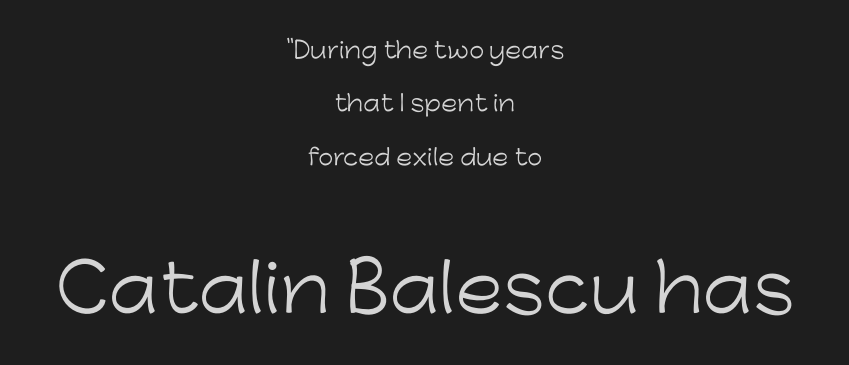
{"serif": "no", "italic": "no", "bold": "no", "weight": "light", "width": "normal", "stroke_contrast": "low", "x_height": "medium", "monospaced": "no", "underline": "no", "align": "center", "line_spacing": "loose", "line_spacing_ratio": 2.43, "letter_spacing": "normal", "letter_spacing_em": 0.0, "larger_block": "second", "size_ratio": 2.95, "glyph_px": 65}
